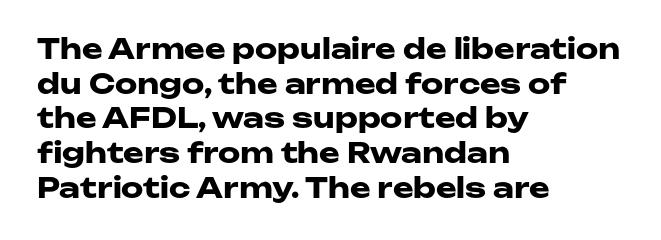
{"serif": "no", "italic": "no", "bold": "yes", "weight": "heavy", "width": "wide", "stroke_contrast": "low", "x_height": "medium", "monospaced": "no", "underline": "no", "align": "left", "line_spacing_ratio": 1.24, "letter_spacing": "normal", "letter_spacing_em": 0.0, "glyph_px": 28}
